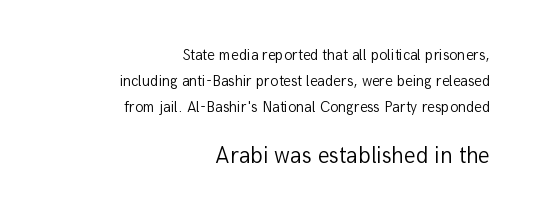
{"italic": "no", "bold": "no", "underline": "no", "align": "right", "line_spacing_ratio": 1.73, "letter_spacing": "normal", "letter_spacing_em": 0.0, "larger_block": "second", "size_ratio": 1.53, "glyph_px": 23}
